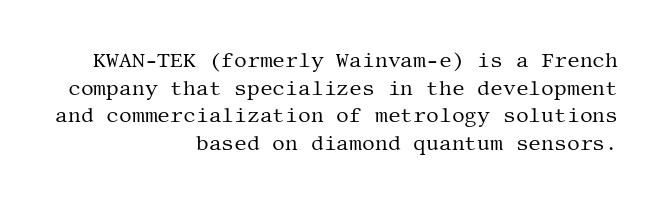
The gap between lines stays unmarked. The font's upright variant was chosen for this text. Ink coverage per letter is moderate at most. The passage is arranged like a letterhead date or caption credit — flush right. Letter spacing: default.
